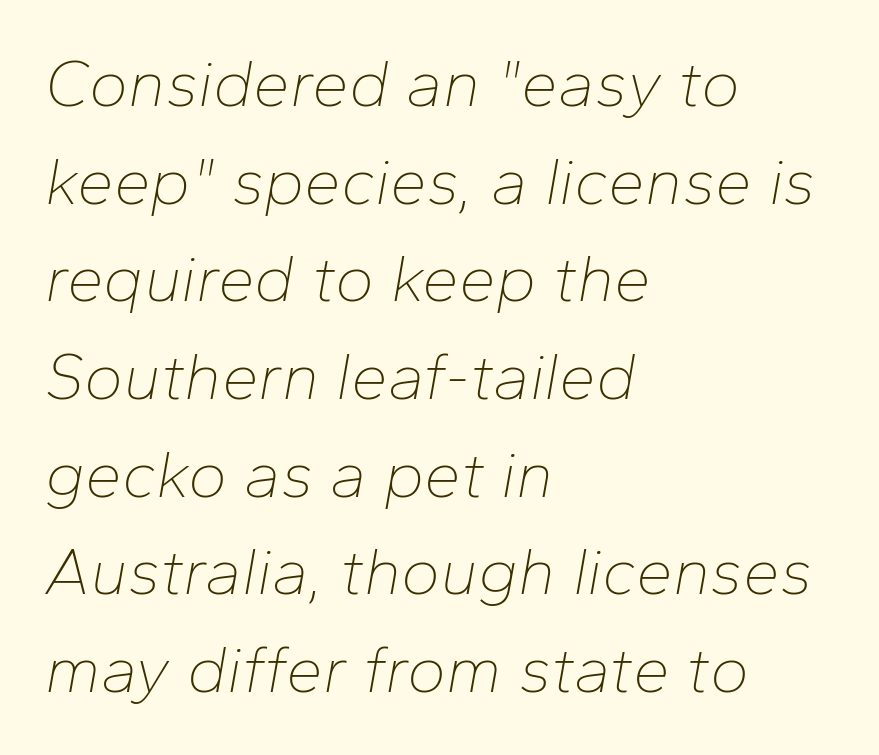
The image shows 66 px thin type, italic (leaning right); set left-aligned, normal line spacing (1.48x), normal letter spacing, not underlined; low stroke contrast and a medium x-height.
